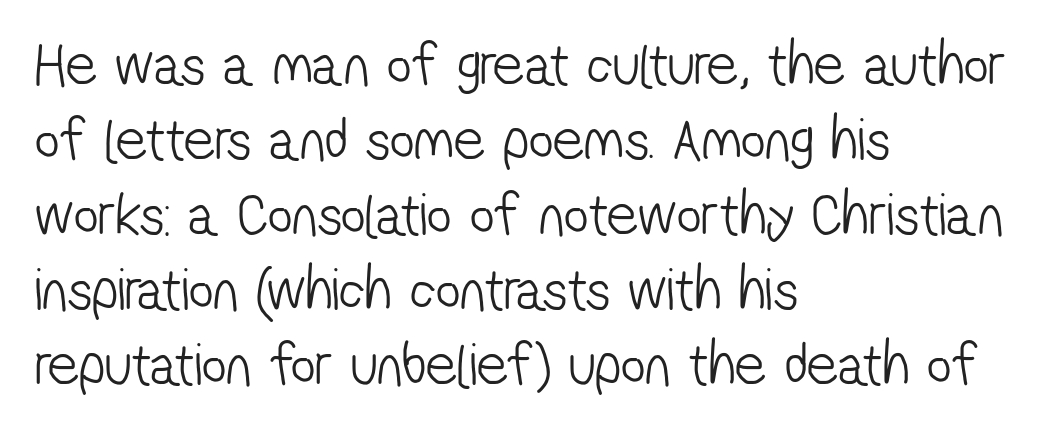
The image shows 61 px light, condensed sans-serif type; set left-aligned, line spacing 1.23x, normal letter spacing, not underlined; low stroke contrast and a medium x-height.
